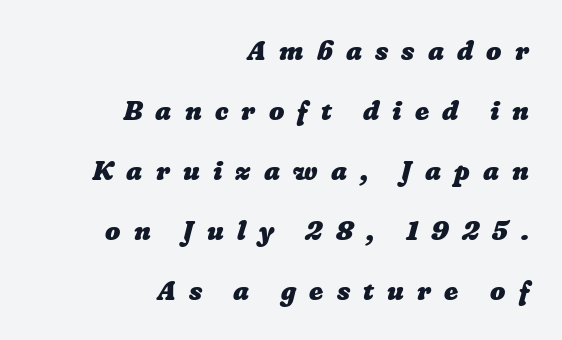
{"bold": "yes", "underline": "no", "align": "right", "line_spacing": "loose", "line_spacing_ratio": 2.22, "letter_spacing": "wide", "letter_spacing_em": 0.49, "glyph_px": 27}
